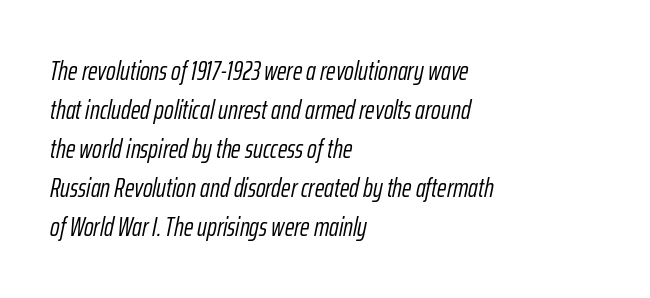
The passage shown is not underscored anywhere. Looking at the ascenders, they clearly lean. Heft: none added — not bold. One-word summary of the alignment: left.
